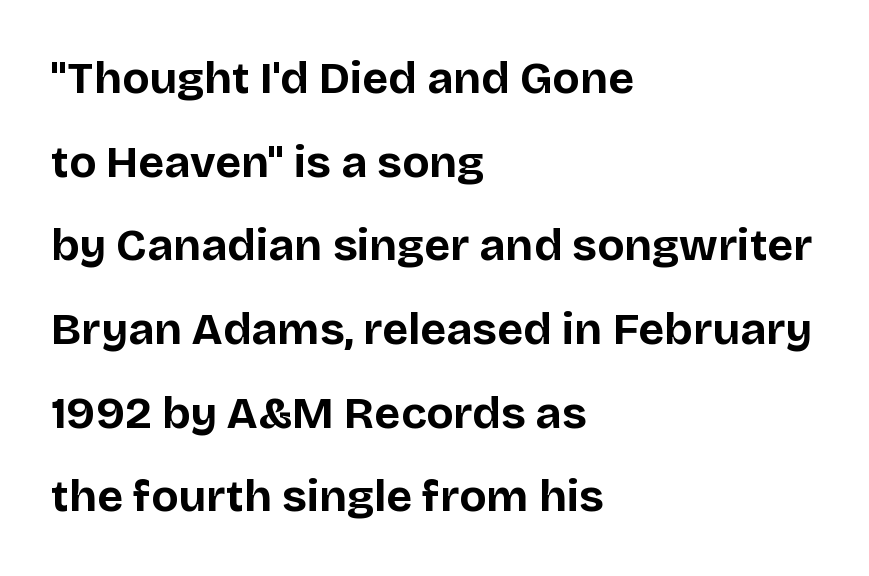
{"serif": "no", "italic": "no", "bold": "yes", "weight": "bold", "width": "normal", "stroke_contrast": "low", "x_height": "large", "monospaced": "no", "underline": "no", "align": "left", "line_spacing_ratio": 1.86, "letter_spacing": "normal", "letter_spacing_em": 0.0, "glyph_px": 45}
